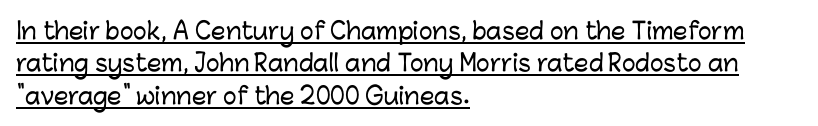
Q: Is the text italic (slanted)? A: No, it is upright.
Q: Is the text underlined? A: Yes.
Q: How is the paragraph aligned? A: Left-aligned.
Q: Is the spacing between letters normal or unusually wide? A: Normal.
Q: Is the spacing between lines tight, normal or loose? A: Normal.
